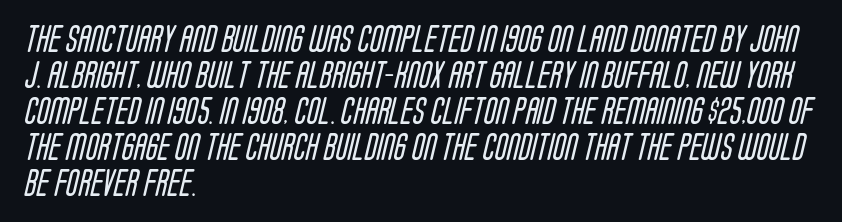
The image shows 28 px regular-weight, condensed sans-serif type; set left-aligned, normal line spacing (1.29x), normal letter spacing, not underlined; low stroke contrast and a large x-height.
